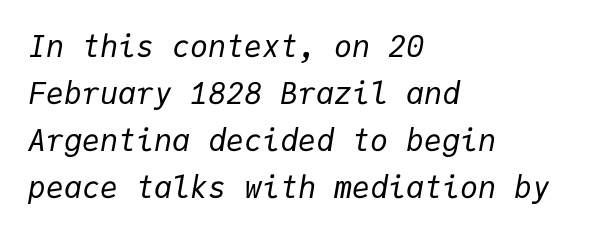
Q: Is the text bold? A: No.
Q: Is the text italic (slanted)? A: Yes, it leans right by about 9 degrees.
Q: Is the text underlined? A: No.
Q: How is the paragraph aligned? A: Left-aligned.
Q: Is the spacing between letters normal or unusually wide? A: Normal.
Q: Is the spacing between lines tight, normal or loose? A: Normal.
Q: Width (condensed, normal, or wide)? A: Normal.
Q: Stroke contrast? A: Low.
Q: x-height? A: Medium.
Q: Monospaced? A: Yes.
